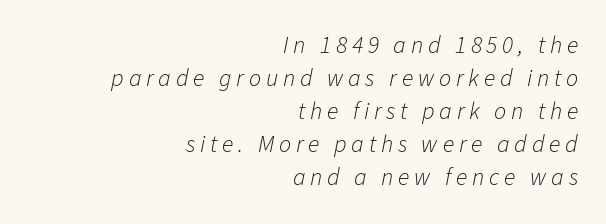
{"italic": "yes", "lean": "right", "slant_degrees": 11, "bold": "no", "underline": "no", "align": "right", "line_spacing": "normal", "line_spacing_ratio": 1.38, "letter_spacing": "wide", "letter_spacing_em": 0.2, "glyph_px": 24}
